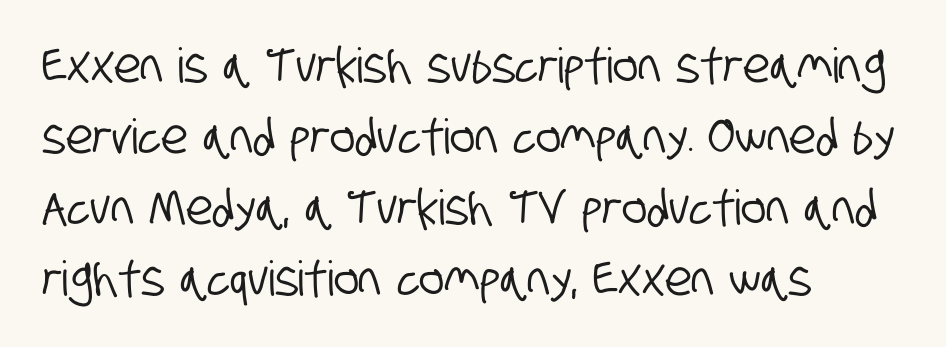
The image shows 48 px condensed sans-serif type; set left-aligned, normal line spacing (1.48x), normal letter spacing, not underlined; low stroke contrast and a large x-height.
